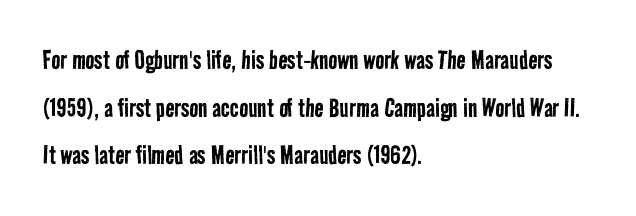
The image shows 30 px regular-weight, condensed sans-serif type; set left-aligned, normal line spacing (1.59x), normal letter spacing, not underlined; low stroke contrast and a medium x-height.
